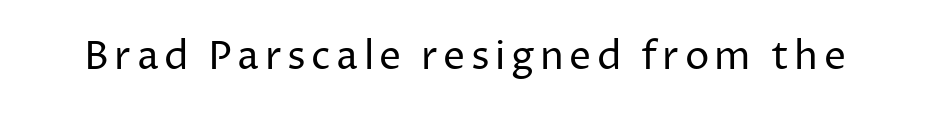
The image shows 39 px regular-weight sans-serif type, upright; set not underlined; low stroke contrast and a medium x-height.
